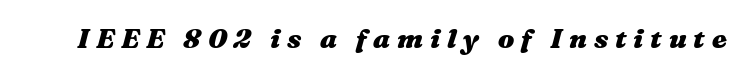
{"italic": "yes", "lean": "right", "slant_degrees": 16, "bold": "yes", "underline": "no", "letter_spacing": "wide", "letter_spacing_em": 0.25, "glyph_px": 27}
